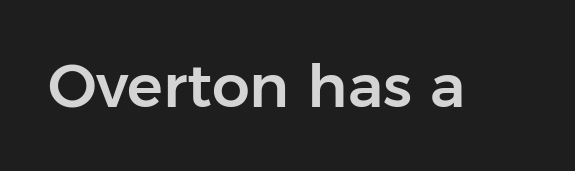
The image shows 60 px sans-serif type, upright; set normal letter spacing, not underlined; low stroke contrast and a medium x-height.
